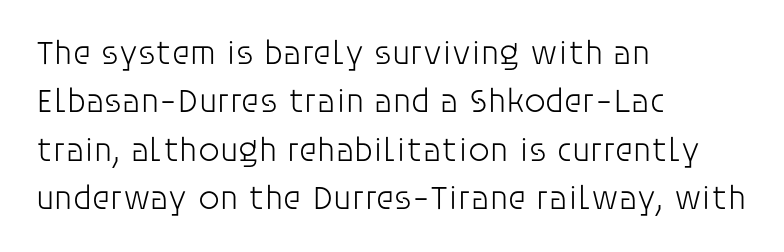
{"serif": "no", "italic": "no", "bold": "no", "weight": "light", "width": "normal", "stroke_contrast": "low", "x_height": "large", "monospaced": "no", "underline": "no", "align": "left", "line_spacing": "normal", "line_spacing_ratio": 1.42, "letter_spacing": "normal", "letter_spacing_em": 0.0, "glyph_px": 34}
